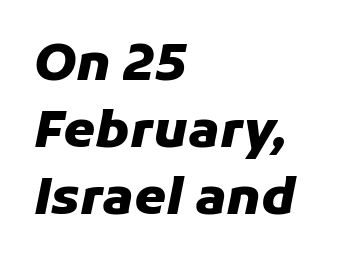
The image shows 51 px heavy type, italic (leaning right); set left-aligned, normal line spacing (1.31x), normal letter spacing, not underlined; low stroke contrast and a medium x-height.
